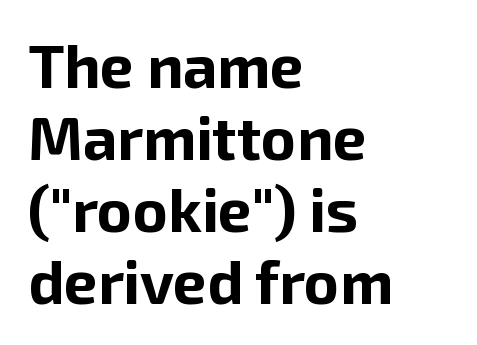
Think of a printed novel: that variable character pitch is what you see here. The lines are quadded left. Examine the stroke ends and you'll find no serifs. The words here are not underlined. These words are printed bold, with thick strokes throughout. Students, note that the glyphs here touch the page at normal intervals.
